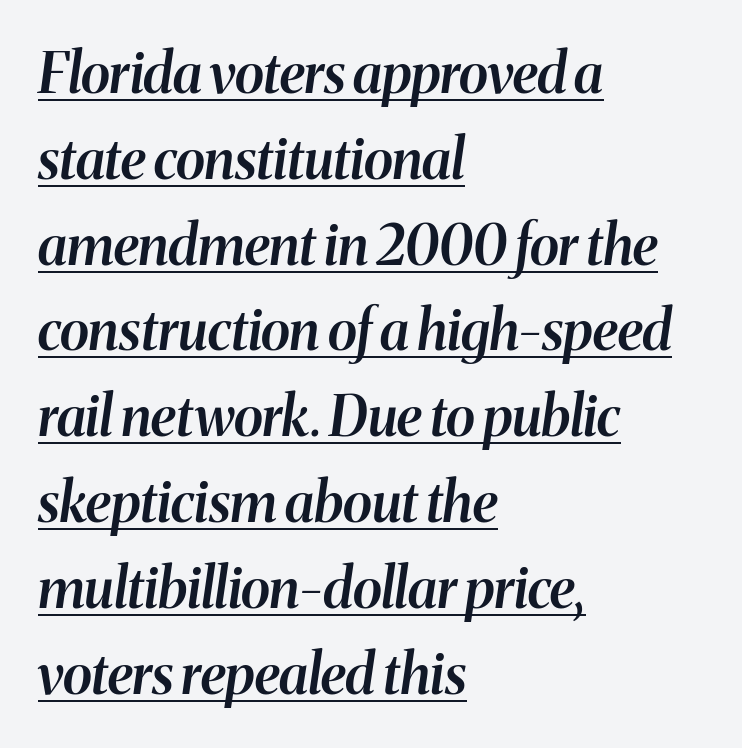
Q: Is the text bold? A: Semi-bold.
Q: Is the text italic (slanted)? A: Yes, it leans right by about 8 degrees.
Q: Is the text underlined? A: Yes.
Q: How is the paragraph aligned? A: Left-aligned.
Q: Is the spacing between letters normal or unusually wide? A: Normal.
Q: Is the spacing between lines tight, normal or loose? A: Normal.
Q: Width (condensed, normal, or wide)? A: Normal.
Q: Stroke contrast? A: Medium.
Q: x-height? A: Medium.
Q: Monospaced? A: No.
